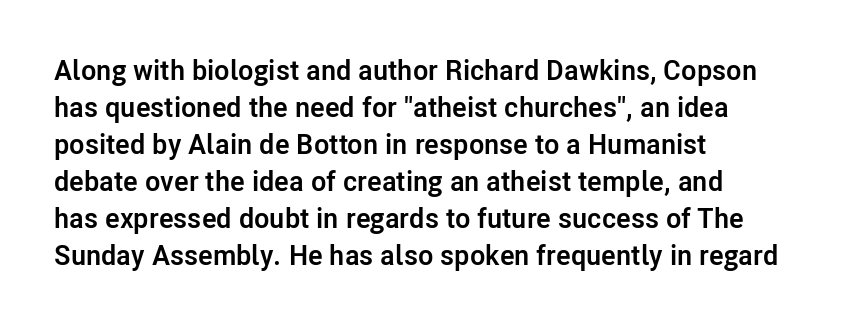
The image shows 28 px semibold sans-serif type, upright; set left-aligned, normal line spacing (1.32x), normal letter spacing, not underlined; low stroke contrast and a medium x-height.
